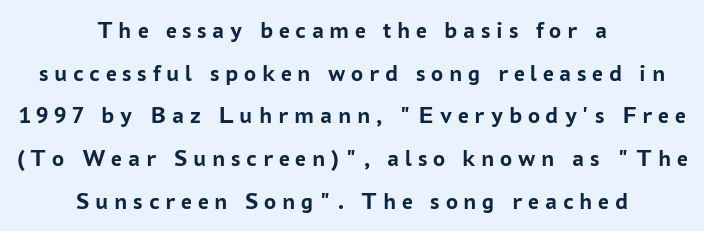
{"italic": "no", "bold": "yes", "underline": "no", "align": "center", "line_spacing_ratio": 1.78, "letter_spacing": "wide", "letter_spacing_em": 0.24, "glyph_px": 24}
